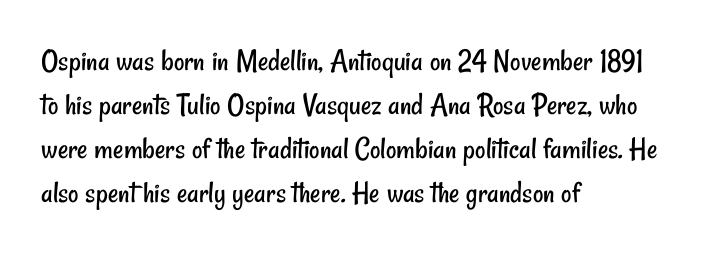
The image shows 32 px regular-weight, condensed sans-serif type; set left-aligned, normal line spacing (1.37x), normal letter spacing, not underlined; low stroke contrast and a small x-height.
